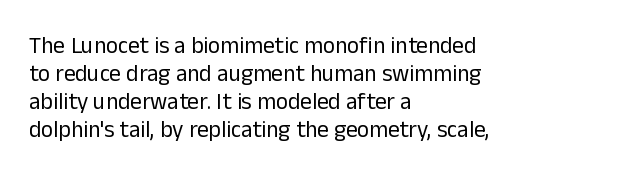
The image shows 23 px text type, upright; set left-aligned, line spacing 1.22x, normal letter spacing, not underlined.
